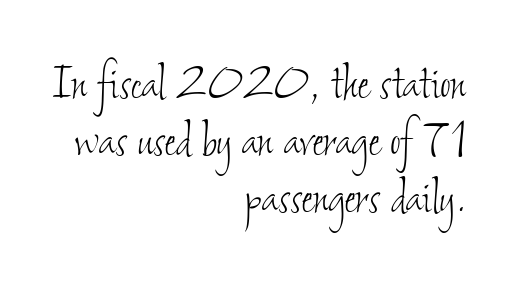
The image shows 58 px thin, condensed type; set right-aligned, tight line spacing (0.98x), normal letter spacing, not underlined; low stroke contrast and a small x-height.
